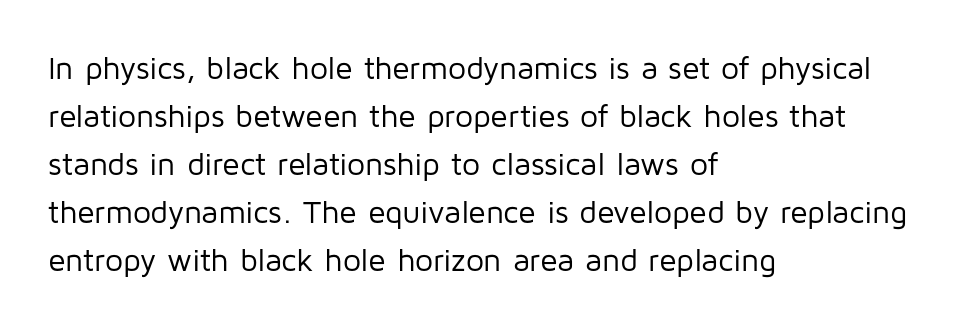
The image shows 32 px regular-weight sans-serif type, upright; set left-aligned, normal line spacing (1.5x), normal letter spacing, not underlined; low stroke contrast and a medium x-height.
